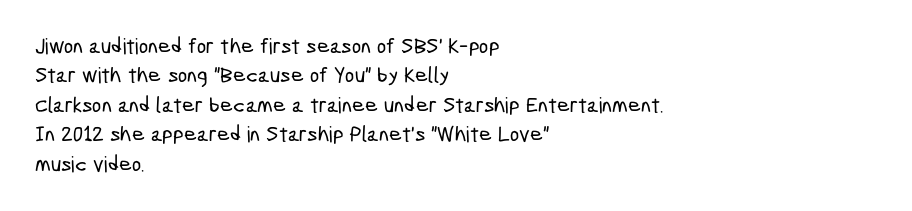
The image shows 22 px text type; set left-aligned, normal line spacing (1.34x), normal letter spacing, not underlined.
